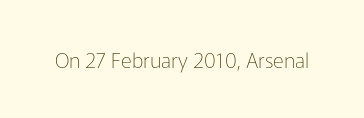
Q: Is the text bold? A: No.
Q: Is the text italic (slanted)? A: No, it is upright.
Q: Is the text underlined? A: No.
Q: Is the spacing between letters normal or unusually wide? A: Normal.
